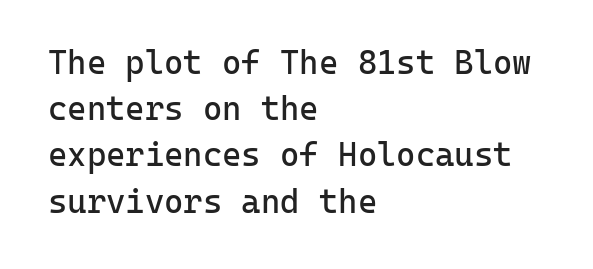
Q: Is the text bold? A: No.
Q: Is the text italic (slanted)? A: No, it is upright.
Q: Is the typeface a serif or a sans-serif typeface? A: Sans-serif.
Q: Is the text underlined? A: No.
Q: How is the paragraph aligned? A: Left-aligned.
Q: Is the spacing between letters normal or unusually wide? A: Normal.
Q: Is the spacing between lines tight, normal or loose? A: Normal.
Q: Width (condensed, normal, or wide)? A: Normal.
Q: Stroke contrast? A: Low.
Q: x-height? A: Medium.
Q: Monospaced? A: Yes.
